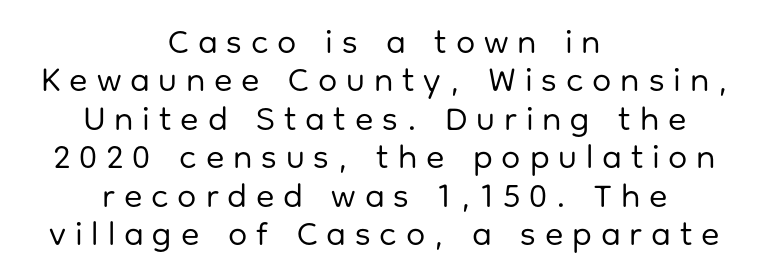
The image shows 34 px regular-weight sans-serif type, upright; set centered, tight line spacing (1.13x), unusually wide letter spacing (+0.26 em), not underlined; low stroke contrast and a medium x-height.
